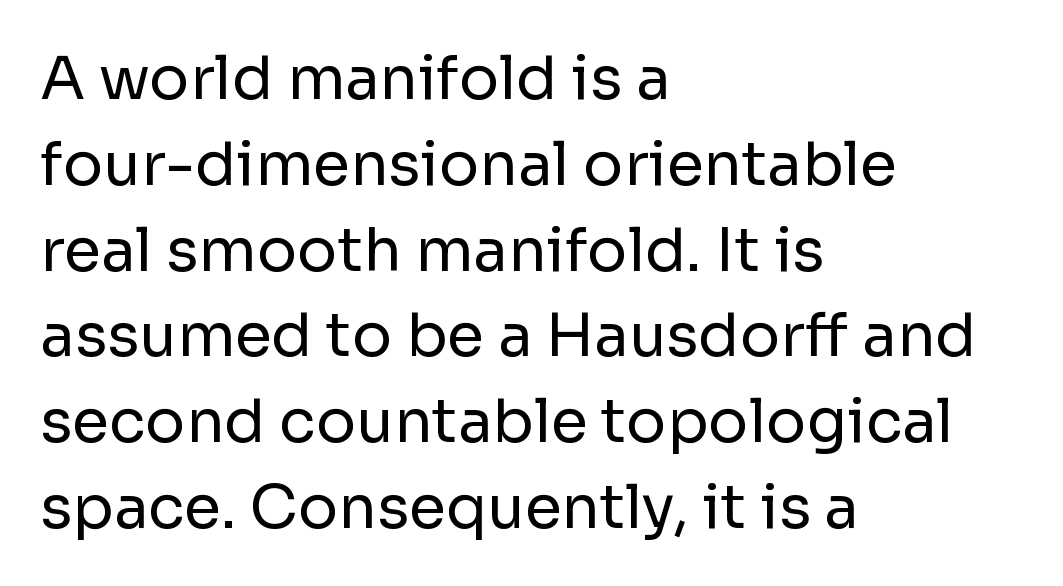
The image shows 60 px regular-weight sans-serif type, upright; set left-aligned, normal line spacing (1.43x), normal letter spacing, not underlined; low stroke contrast and a medium x-height.
